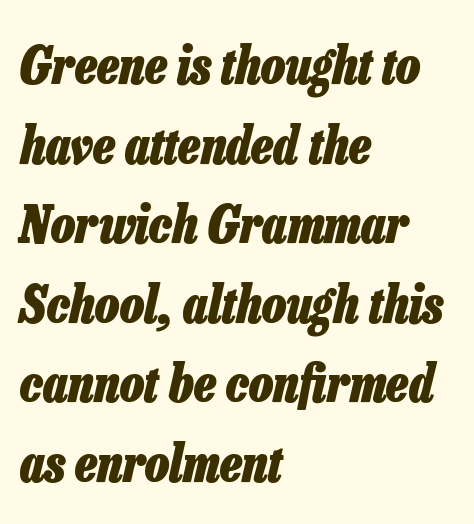
Q: Is the text bold? A: Yes.
Q: Is the text italic (slanted)? A: Yes, it leans right by about 13 degrees.
Q: Is the text underlined? A: No.
Q: How is the paragraph aligned? A: Left-aligned.
Q: Is the spacing between letters normal or unusually wide? A: Normal.
Q: Is the spacing between lines tight, normal or loose? A: Normal.
Q: Width (condensed, normal, or wide)? A: Condensed.
Q: Stroke contrast? A: Low.
Q: x-height? A: Medium.
Q: Monospaced? A: No.
